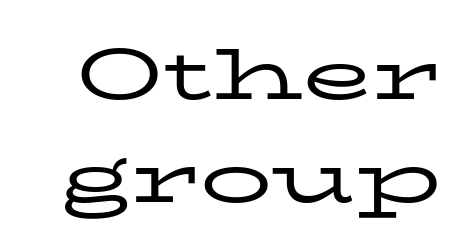
{"serif": "yes", "italic": "no", "bold": "no", "weight": "regular", "width": "wide", "stroke_contrast": "low", "x_height": "medium", "monospaced": "no", "underline": "no", "line_spacing": "normal", "line_spacing_ratio": 1.43, "letter_spacing": "normal", "letter_spacing_em": 0.0, "glyph_px": 72}
